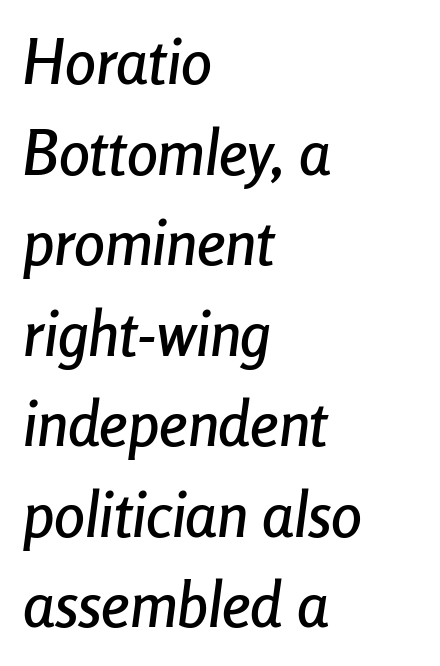
The leading is moderate, giving the passage an even texture. A classic flush-left, rag-right setting is used for this passage. Spacing verdict: proportional, widths tailored to each character. The space beneath each line is pristine and unruled. There is no visible air inserted between adjacent glyphs. In terms of posture, this sample is oblique.
